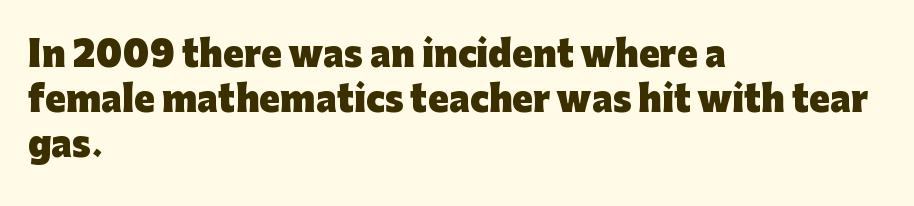
The image shows 34 px heavy sans-serif type, upright; set left-aligned, normal line spacing (1.33x), normal letter spacing, not underlined; low stroke contrast and a medium x-height.
